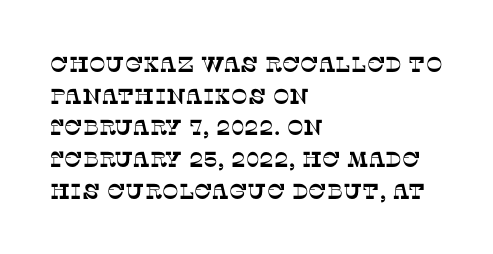
The image shows 22 px text type; set left-aligned, normal line spacing (1.44x), normal letter spacing, not underlined.
